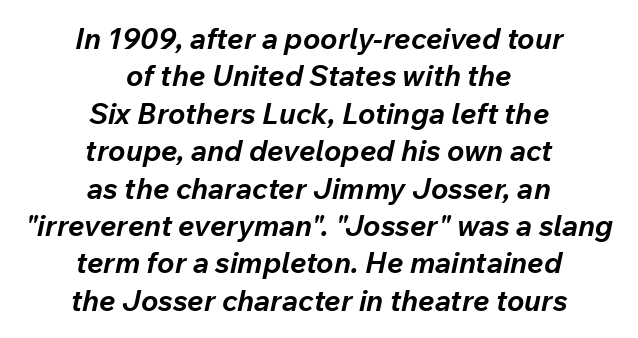
{"italic": "yes", "lean": "right", "slant_degrees": 12, "bold": "yes", "weight": "bold", "width": "normal", "stroke_contrast": "low", "x_height": "medium", "monospaced": "no", "underline": "no", "align": "center", "line_spacing": "normal", "line_spacing_ratio": 1.29, "letter_spacing": "normal", "letter_spacing_em": 0.0, "glyph_px": 29}
